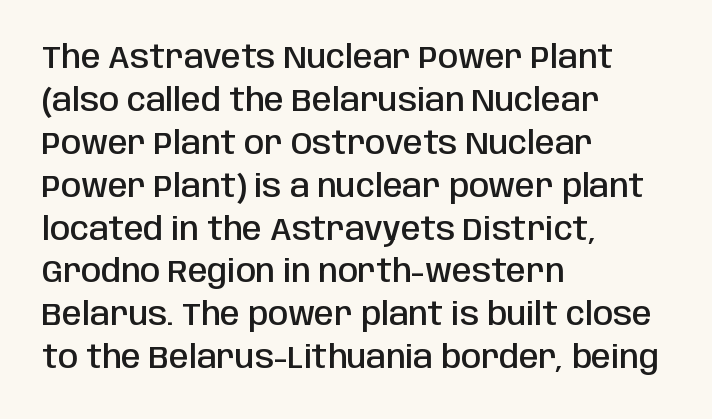
This sample uses plain, unmodified letter spacing. The foot of each line stays bare and open. In CSS terms this would be text-align: left. This block has exactly the height ordinary leading produces.
